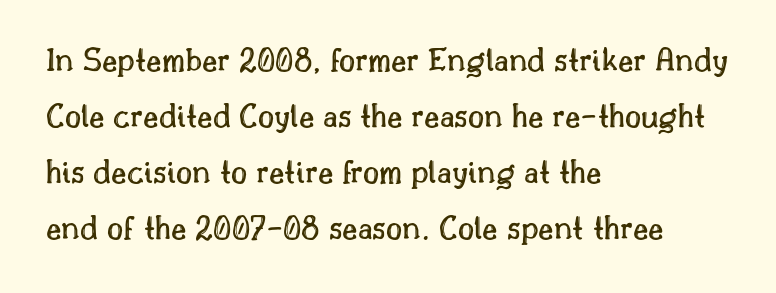
The image shows 35 px text type, upright; set left-aligned, normal line spacing (1.6x), normal letter spacing, not underlined; a small x-height.
